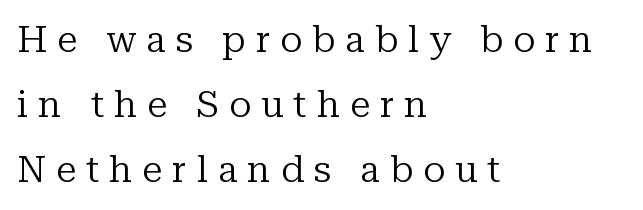
Q: Is the text bold? A: No.
Q: Is the text italic (slanted)? A: No, it is upright.
Q: Is the typeface a serif or a sans-serif typeface? A: Serif.
Q: Is the text underlined? A: No.
Q: How is the paragraph aligned? A: Left-aligned.
Q: Is the spacing between letters normal or unusually wide? A: Unusually wide.
Q: Width (condensed, normal, or wide)? A: Normal.
Q: Stroke contrast? A: Low.
Q: x-height? A: Medium.
Q: Monospaced? A: No.
